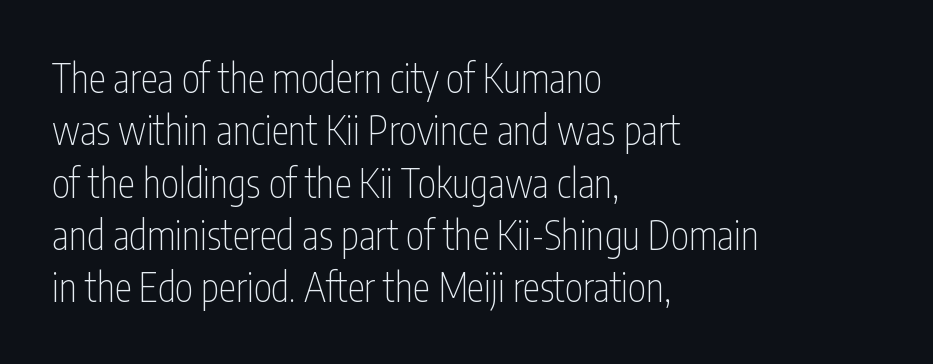
Letters have the restrained weight of plain body copy at most. The type family on display is of the sans-serif kind. Casual observation: everything's shoved over to the left. A typesetter would call this proportional, since set widths differ per character.
